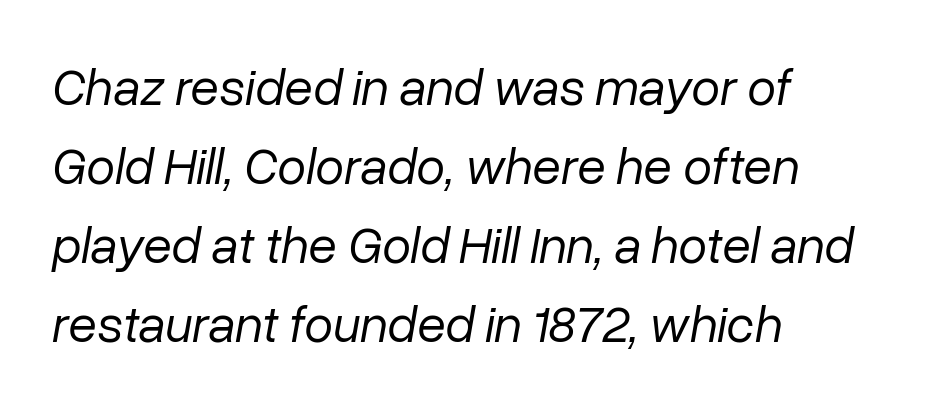
The image shows 52 px regular-weight type, italic (leaning right); set left-aligned, normal line spacing (1.52x), normal letter spacing, not underlined; low stroke contrast and a medium x-height.
